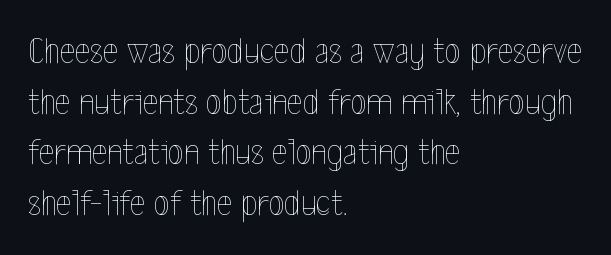
Underlining? Definitely not there. Unbolded letterforms with no extra heft. You could not count columns in this text — the font is proportionally spaced. You could call the tracking neutral — neither tight nor loose. The ragged edge is on the right, which tells us the setting is flush left. Leading: standard.
